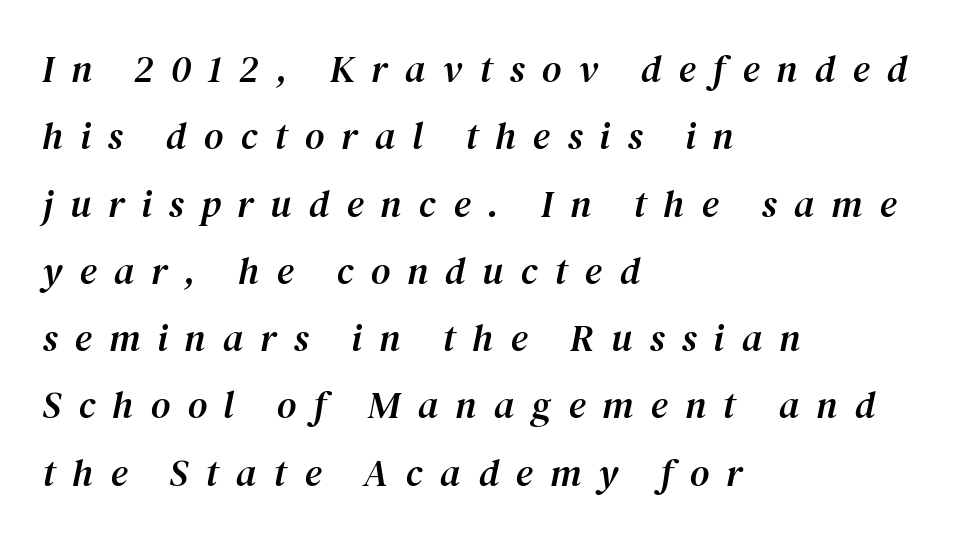
The rendering applies a slant to the glyphs. Teacher's note: observe the even left margin — that is flush-left alignment. This sample has the flowing, uneven cadence of proportional lettering. The rendering inserts visible extra space after every character.
